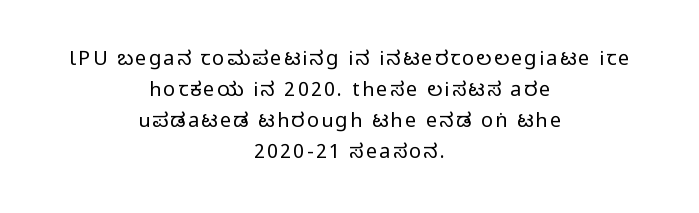
Line starts and ends both wander, symmetrically. The strip under each line holds only bare page. A typesetter would mark this as roman, not italic. The font sits on the lighter half of the weight spectrum, regular included. A normal amount of white space separates one row of letters from the next.
